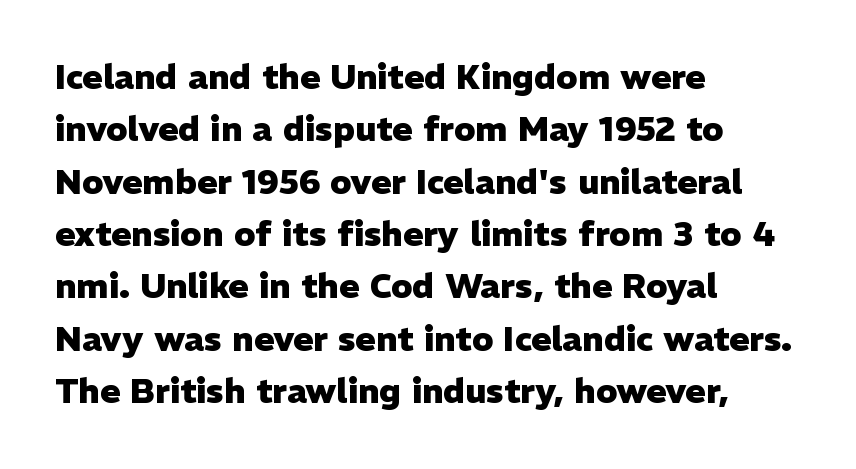
The image shows 34 px heavy sans-serif type, upright; set left-aligned, normal line spacing (1.54x), normal letter spacing, not underlined; low stroke contrast and a medium x-height.
